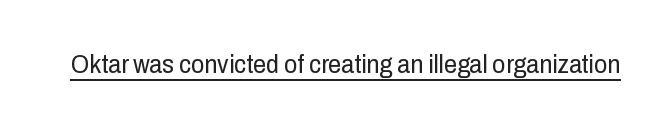
Q: Is the text bold? A: No.
Q: Is the text italic (slanted)? A: No, it is upright.
Q: Is the text underlined? A: Yes.
Q: Is the spacing between letters normal or unusually wide? A: Normal.
